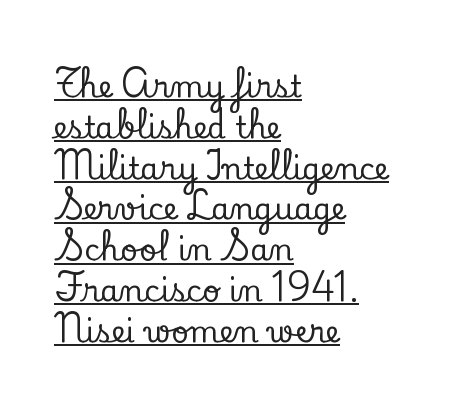
Q: Is the text italic (slanted)? A: No, it is upright.
Q: Is the typeface a serif or a sans-serif typeface? A: Serif.
Q: Is the text underlined? A: Yes.
Q: How is the paragraph aligned? A: Left-aligned.
Q: Is the spacing between letters normal or unusually wide? A: Normal.
Q: Is the spacing between lines tight, normal or loose? A: Normal.
Q: Width (condensed, normal, or wide)? A: Normal.
Q: Stroke contrast? A: Low.
Q: x-height? A: Small.
Q: Monospaced? A: No.
